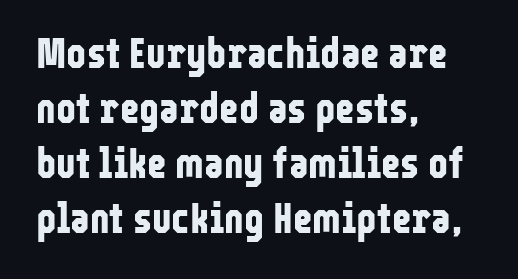
{"serif": "no", "italic": "no", "bold": "yes", "weight": "bold", "width": "condensed", "stroke_contrast": "low", "x_height": "medium", "monospaced": "no", "underline": "no", "align": "left", "line_spacing": "normal", "line_spacing_ratio": 1.31, "letter_spacing": "normal", "letter_spacing_em": 0.0, "glyph_px": 42}
